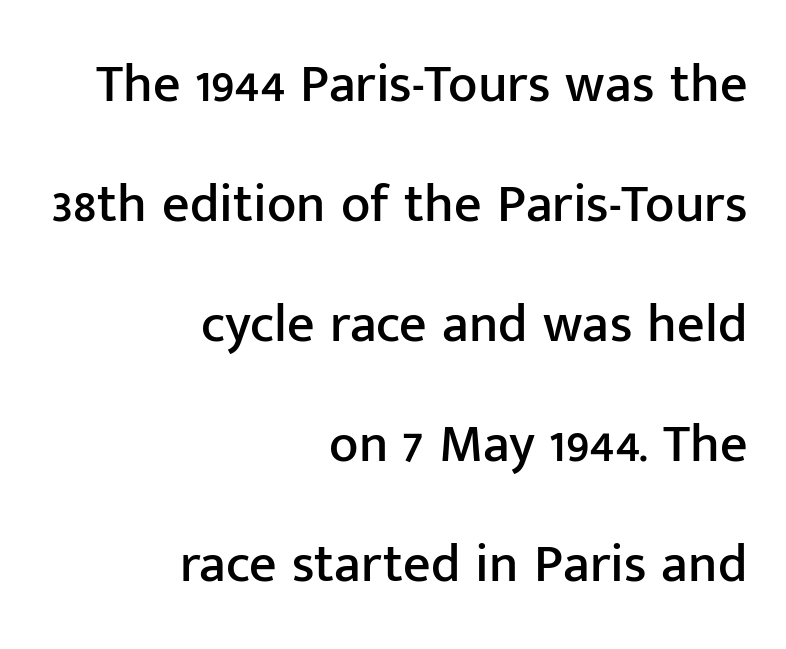
Characters follow at the spacing the type designer built in. This sample uses an upright cut, with every glyph sitting square on the baseline. Do the characters align in a grid? No, the font is proportional. Clear beneath every line of the passage.
